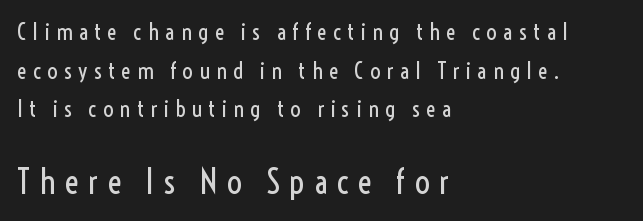
Q: Is the text bold? A: No.
Q: Is the text italic (slanted)? A: No, it is upright.
Q: Is the typeface a serif or a sans-serif typeface? A: Sans-serif.
Q: Is the text underlined? A: No.
Q: How is the paragraph aligned? A: Left-aligned.
Q: Is the spacing between letters normal or unusually wide? A: Unusually wide.
Q: Is the spacing between lines tight, normal or loose? A: Normal.
Q: Which block of text is set in a larger size, the first (top) or the second (bottom)? A: The second (bottom) one.
Q: Width (condensed, normal, or wide)? A: Condensed.
Q: x-height? A: Medium.
Q: Monospaced? A: No.
